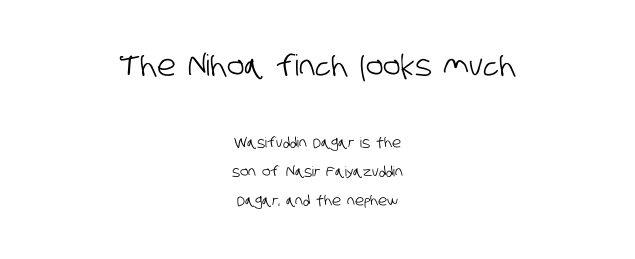
The image shows 29 px condensed sans-serif type; set centered, loose line spacing (2.08x), normal letter spacing, not underlined; the first (top) block is 2.07x larger; low stroke contrast and a large x-height.
